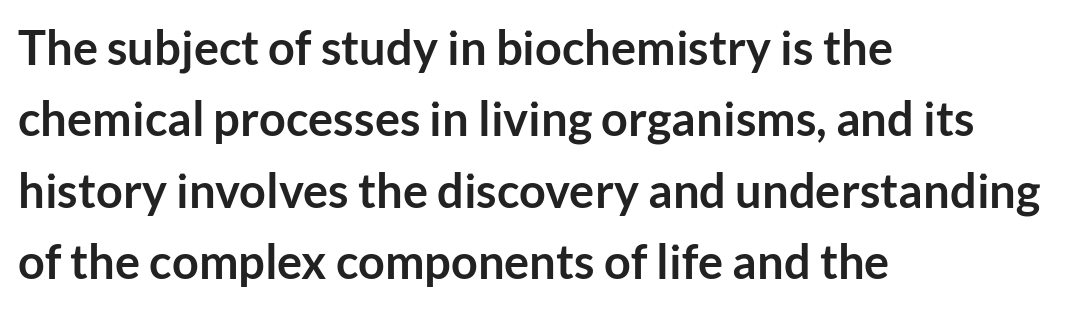
{"serif": "no", "italic": "no", "bold": "yes", "weight": "semibold", "width": "normal", "stroke_contrast": "low", "x_height": "medium", "monospaced": "no", "underline": "no", "align": "left", "line_spacing": "normal", "line_spacing_ratio": 1.52, "letter_spacing": "normal", "letter_spacing_em": 0.0, "glyph_px": 47}
